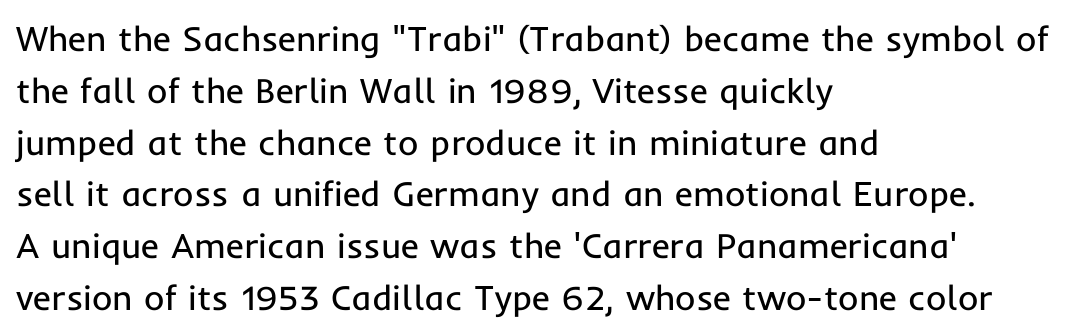
{"serif": "no", "italic": "no", "bold": "no", "weight": "regular", "width": "normal", "stroke_contrast": "low", "x_height": "medium", "monospaced": "no", "underline": "no", "align": "left", "line_spacing": "normal", "line_spacing_ratio": 1.48, "letter_spacing": "normal", "letter_spacing_em": 0.0, "glyph_px": 35}
